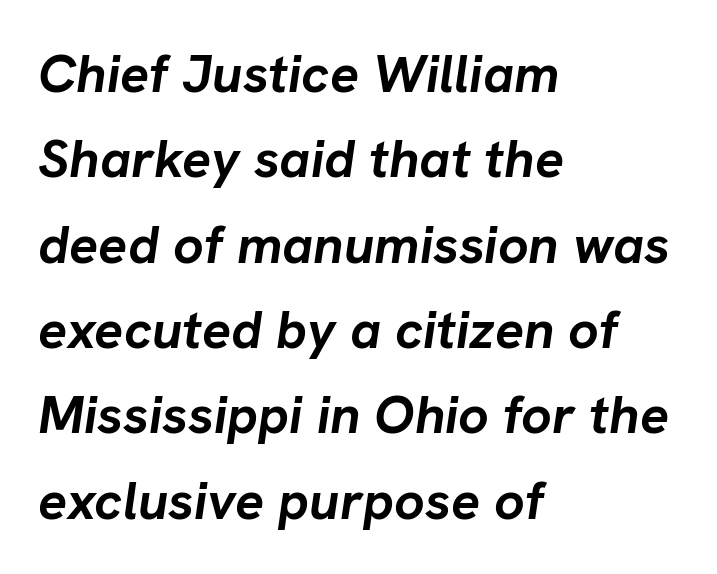
The image shows 54 px semibold type, italic (leaning right); set left-aligned, normal line spacing (1.58x), normal letter spacing, not underlined; low stroke contrast and a medium x-height.
